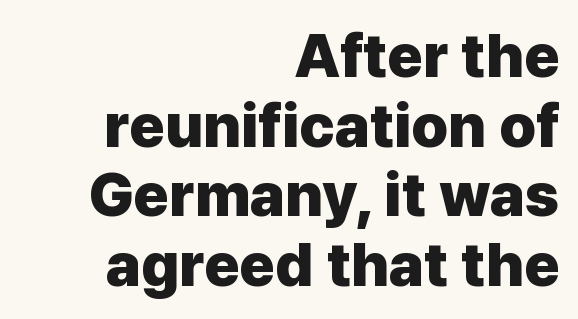
The image shows 61 px heavy sans-serif type, upright; set right-aligned, tight line spacing (1.14x), normal letter spacing, not underlined; low stroke contrast and a medium x-height.
